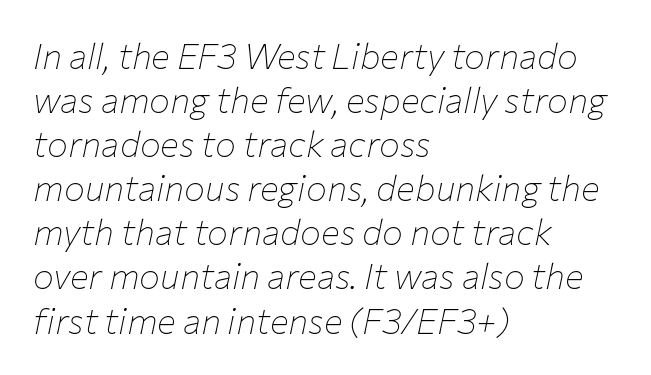
{"italic": "yes", "lean": "right", "slant_degrees": 12, "bold": "no", "weight": "thin", "width": "normal", "stroke_contrast": "low", "x_height": "medium", "monospaced": "no", "underline": "no", "align": "left", "line_spacing": "normal", "line_spacing_ratio": 1.26, "letter_spacing": "normal", "letter_spacing_em": 0.0, "glyph_px": 35}
